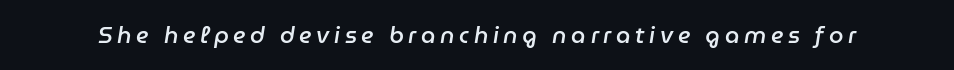
Q: Is the text bold? A: Semi-bold.
Q: Is the text italic (slanted)? A: Yes, it leans right by about 9 degrees.
Q: Is the text underlined? A: No.
Q: Is the spacing between letters normal or unusually wide? A: Unusually wide.
